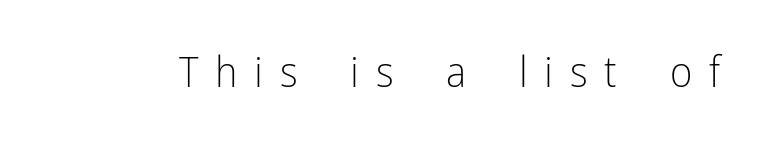
{"serif": "no", "italic": "no", "bold": "no", "weight": "light", "width": "condensed", "stroke_contrast": "low", "x_height": "medium", "monospaced": "no", "underline": "no", "letter_spacing": "wide", "letter_spacing_em": 0.39, "glyph_px": 43}
